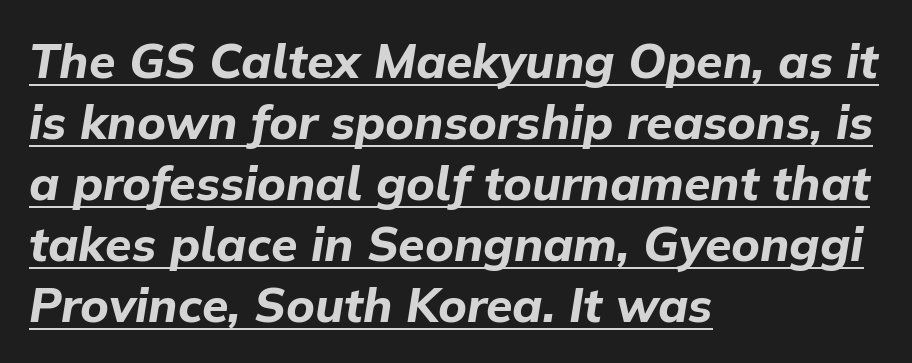
{"italic": "yes", "lean": "right", "slant_degrees": 9, "bold": "yes", "weight": "bold", "width": "normal", "stroke_contrast": "low", "x_height": "medium", "monospaced": "no", "underline": "yes", "align": "left", "line_spacing": "normal", "line_spacing_ratio": 1.27, "letter_spacing": "normal", "letter_spacing_em": 0.0, "glyph_px": 48}
